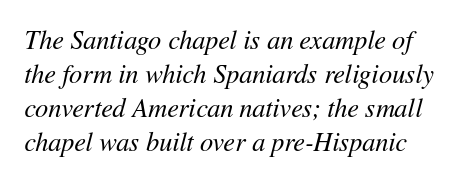
{"italic": "yes", "lean": "right", "slant_degrees": 11, "bold": "no", "underline": "no", "line_spacing": "normal", "line_spacing_ratio": 1.31, "letter_spacing": "normal", "letter_spacing_em": 0.0, "glyph_px": 26}
